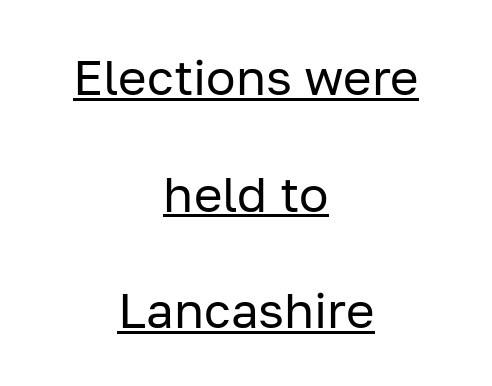
Q: Is the text bold? A: No.
Q: Is the text italic (slanted)? A: No, it is upright.
Q: Is the typeface a serif or a sans-serif typeface? A: Sans-serif.
Q: Is the text underlined? A: Yes.
Q: How is the paragraph aligned? A: Centered.
Q: Is the spacing between letters normal or unusually wide? A: Normal.
Q: Is the spacing between lines tight, normal or loose? A: Loose.
Q: Width (condensed, normal, or wide)? A: Normal.
Q: Stroke contrast? A: Low.
Q: x-height? A: Medium.
Q: Monospaced? A: No.
